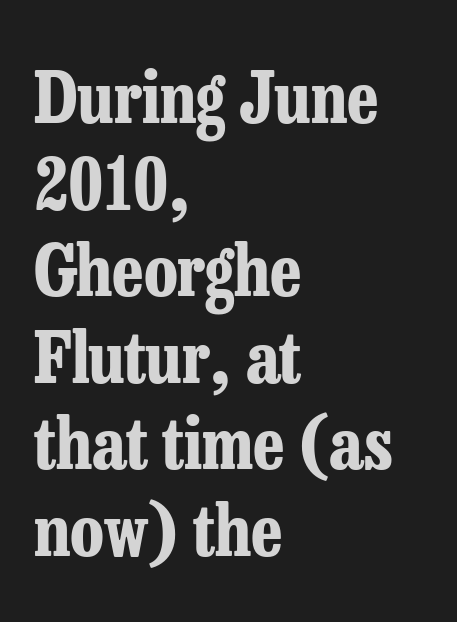
The image shows 71 px bold, condensed serif type, upright; set left-aligned, line spacing 1.22x, normal letter spacing, not underlined; low stroke contrast and a medium x-height.
